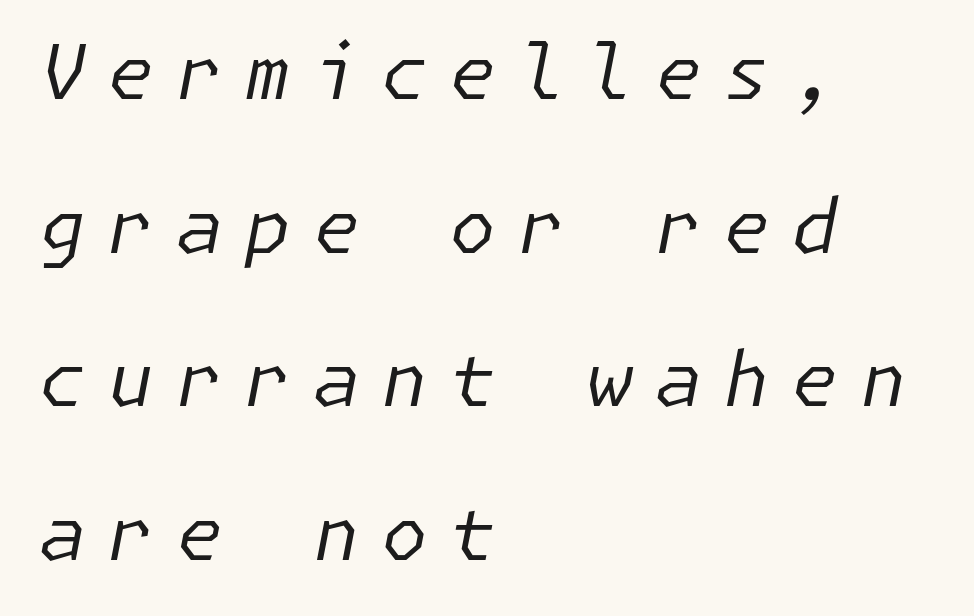
{"italic": "yes", "lean": "right", "slant_degrees": 11, "bold": "no", "weight": "regular", "width": "normal", "stroke_contrast": "low", "x_height": "medium", "underline": "no", "align": "left", "line_spacing": "loose", "line_spacing_ratio": 2.02, "letter_spacing": "wide", "letter_spacing_em": 0.28, "glyph_px": 76}
